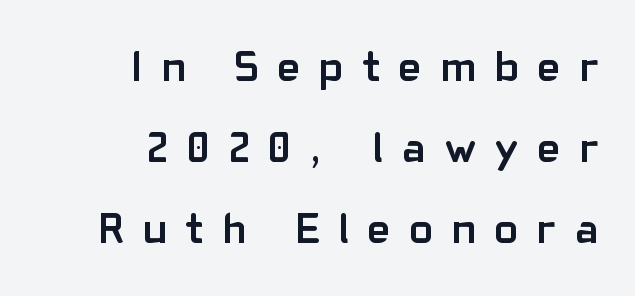
Right-aligned paragraph, ragged on the left. Typesetter's note: full bold, strokes at maximum text heaviness. Each letter keeps its own natural width here, so spacing adapts to shape. A typesetter would label this face a sans. These lines have a slow, spaced-out rhythm from letter to letter. Only glyphs here, with clear space below each row.
